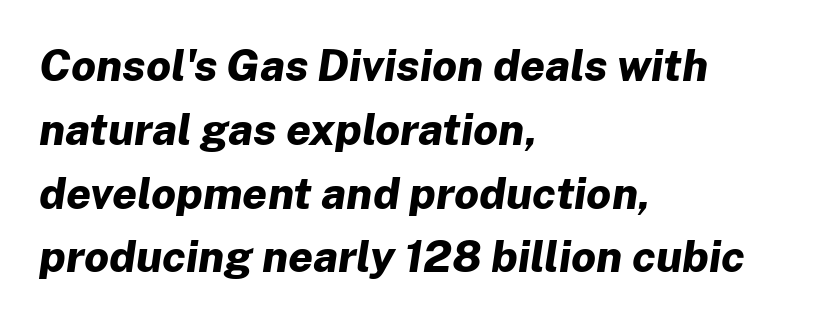
The image shows 44 px bold type, italic (leaning right); set left-aligned, normal line spacing (1.45x), normal letter spacing, not underlined; low stroke contrast and a medium x-height.
